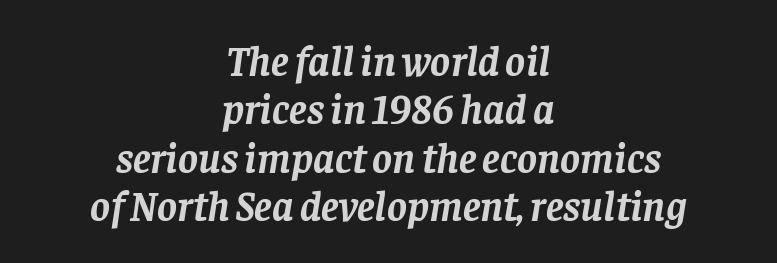
The image shows 42 px semibold serif type, italic (leaning right); set centered, tight line spacing (1.15x), normal letter spacing, not underlined; low stroke contrast and a large x-height.
